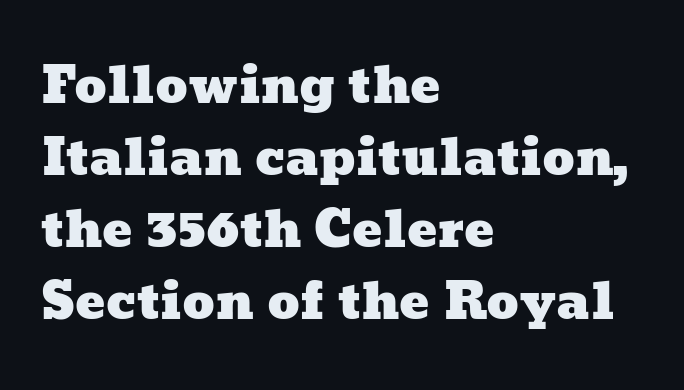
Just letters on the line, the space beneath them empty. The passage shown stacks its lines at a standard gap. Casual observation: everything's shoved over to the left. Here the designer chose a conventional face with non-uniform glyph widths. Tracking here is standard; glyphs follow each other at the usual distance.
